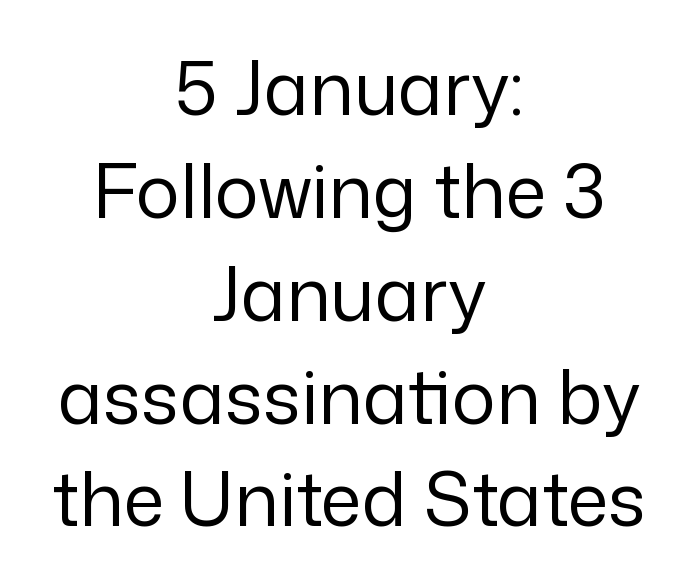
The image shows 74 px regular-weight sans-serif type, upright; set centered, normal line spacing (1.39x), normal letter spacing, not underlined; low stroke contrast and a medium x-height.
